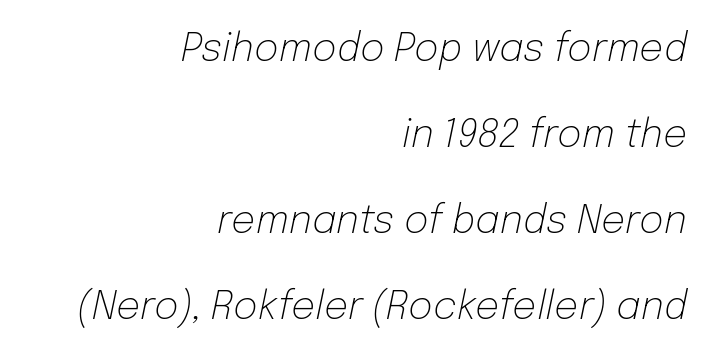
Q: Is the text bold? A: No.
Q: Is the text italic (slanted)? A: Yes, it leans right by about 12 degrees.
Q: Is the text underlined? A: No.
Q: How is the paragraph aligned? A: Right-aligned.
Q: Is the spacing between letters normal or unusually wide? A: Normal.
Q: Is the spacing between lines tight, normal or loose? A: Loose.
Q: Width (condensed, normal, or wide)? A: Normal.
Q: Stroke contrast? A: Low.
Q: x-height? A: Medium.
Q: Monospaced? A: No.
